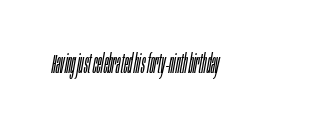
The image shows 26 px text type, italic (leaning right); set normal letter spacing, not underlined.
